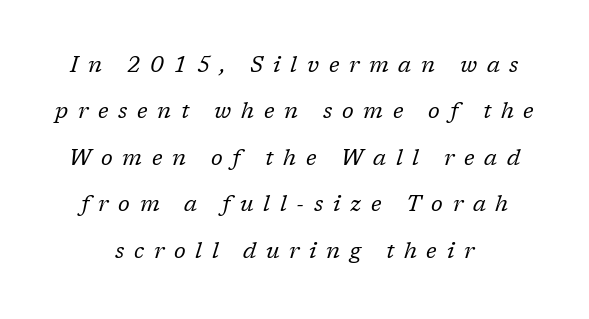
You can tell it's italic because the verticals aren't actually vertical. The typesetting does not lean heavy: it is not bold. The lines in this sample share a center point and differ in where they start and stop. This rendering widens character spacing well past its baseline value. Does the leading feel generous? Absolutely, it's lavish.
